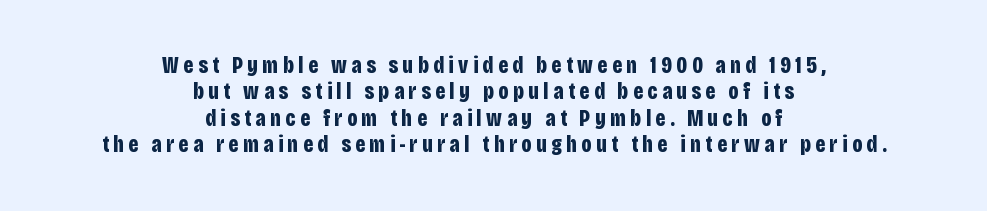
{"italic": "no", "bold": "yes", "underline": "no", "align": "center", "line_spacing": "tight", "line_spacing_ratio": 1.15, "letter_spacing": "wide", "letter_spacing_em": 0.2, "glyph_px": 23}
